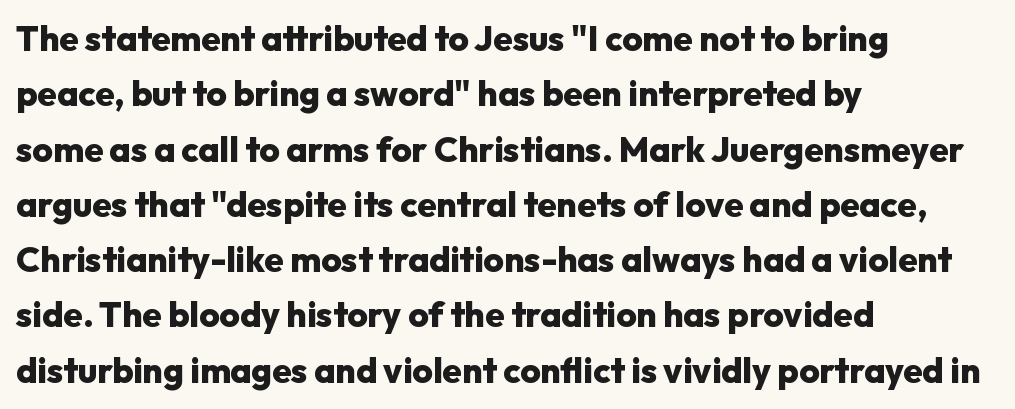
Q: Is the text bold? A: Yes.
Q: Is the text italic (slanted)? A: No, it is upright.
Q: Is the typeface a serif or a sans-serif typeface? A: Sans-serif.
Q: Is the text underlined? A: No.
Q: How is the paragraph aligned? A: Left-aligned.
Q: Is the spacing between letters normal or unusually wide? A: Normal.
Q: Is the spacing between lines tight, normal or loose? A: Normal.
Q: Width (condensed, normal, or wide)? A: Normal.
Q: Stroke contrast? A: Low.
Q: x-height? A: Medium.
Q: Monospaced? A: No.
